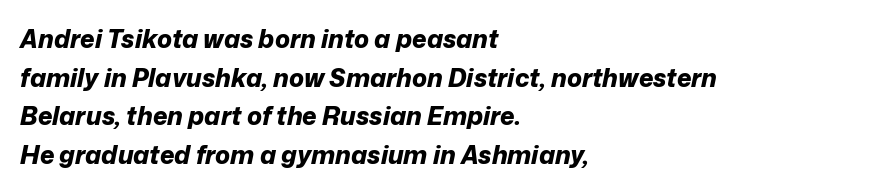
Decoration check: the copy has no underline. The letters are slanted; this is an italic face. Pretty heavy lettering here — definitely bold. Regarding leading, the lines here are spaced in the standard way. The ragged edge is on the right, which tells us the setting is flush left. The letters sit at their default tracking, neither squeezed nor spread.
